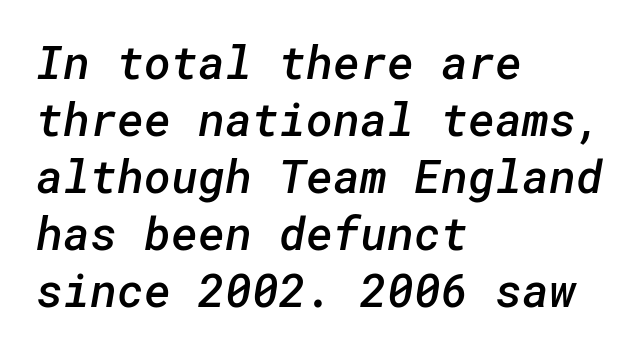
Does extra space separate the letters? No, they use regular spacing. The font is running at a semibold setting, under full bold. Left-aligned paragraph, ragged on the right. The designer went with a sans here, leaving each stem footless.
